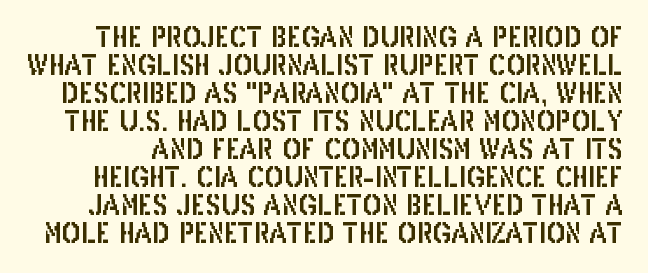
The image shows 28 px condensed sans-serif type, upright; set tight line spacing (1.0x), normal letter spacing, not underlined; low stroke contrast and a large x-height.
